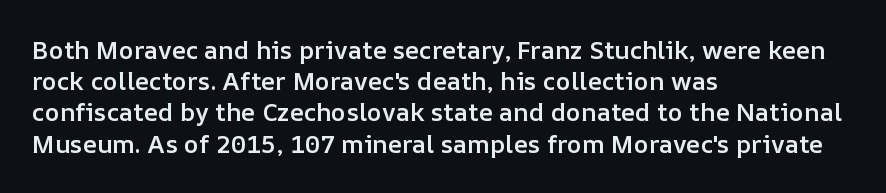
{"italic": "no", "bold": "semi", "underline": "no", "align": "left", "line_spacing": "normal", "line_spacing_ratio": 1.25, "letter_spacing": "normal", "letter_spacing_em": 0.0, "glyph_px": 25}
